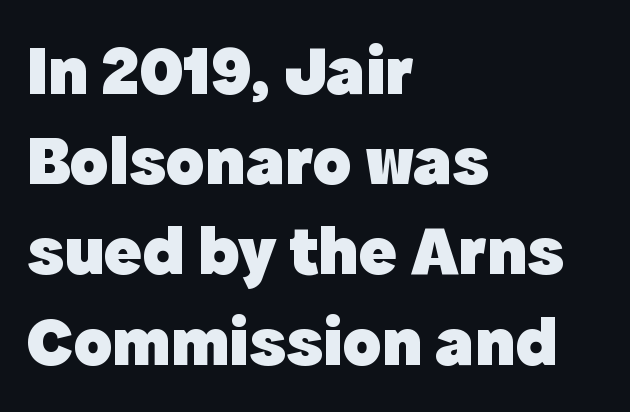
Q: Is the text bold? A: Yes.
Q: Is the text italic (slanted)? A: No, it is upright.
Q: Is the typeface a serif or a sans-serif typeface? A: Sans-serif.
Q: Is the text underlined? A: No.
Q: How is the paragraph aligned? A: Left-aligned.
Q: Is the spacing between letters normal or unusually wide? A: Normal.
Q: Is the spacing between lines tight, normal or loose? A: Normal.
Q: Width (condensed, normal, or wide)? A: Normal.
Q: x-height? A: Medium.
Q: Monospaced? A: No.
